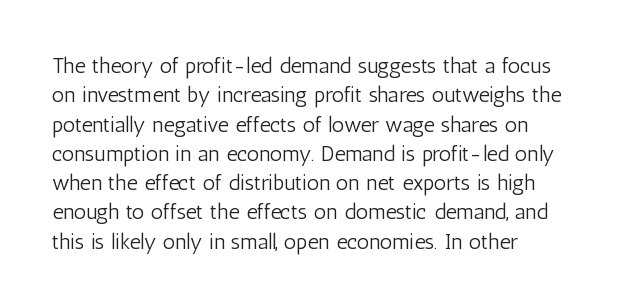
The image shows 22 px text type, upright; set left-aligned, normal line spacing (1.33x), normal letter spacing, not underlined.
